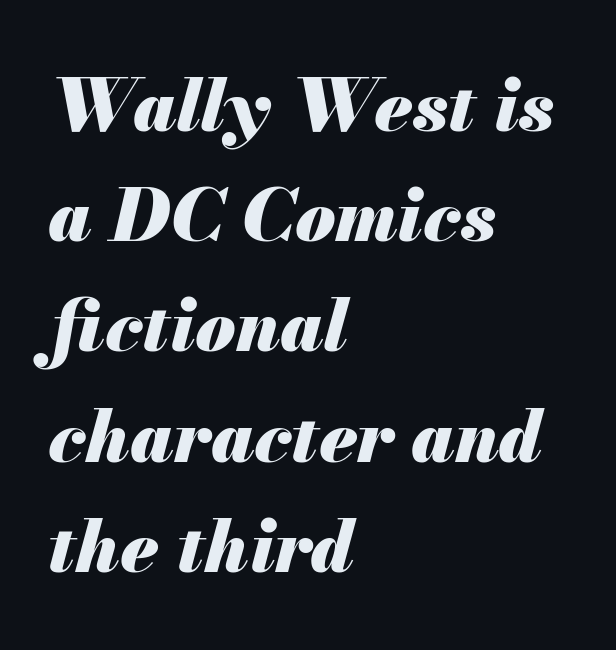
{"italic": "yes", "lean": "right", "slant_degrees": 13, "bold": "yes", "weight": "heavy", "width": "normal", "stroke_contrast": "medium", "x_height": "small", "monospaced": "no", "underline": "no", "align": "left", "line_spacing": "normal", "line_spacing_ratio": 1.51, "letter_spacing": "normal", "letter_spacing_em": 0.0, "glyph_px": 73}
